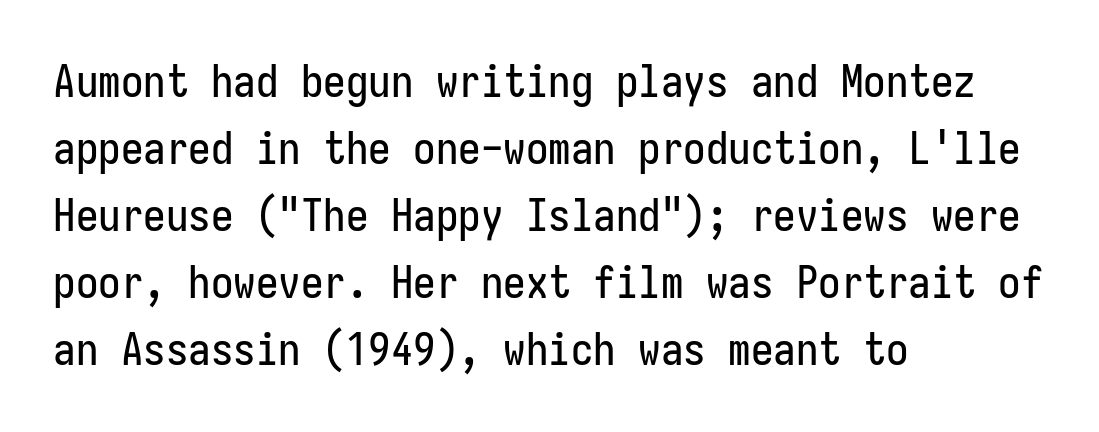
{"serif": "no", "italic": "no", "width": "condensed", "stroke_contrast": "low", "x_height": "medium", "underline": "no", "align": "left", "line_spacing": "normal", "line_spacing_ratio": 1.49, "letter_spacing": "normal", "letter_spacing_em": 0.0, "glyph_px": 45}
